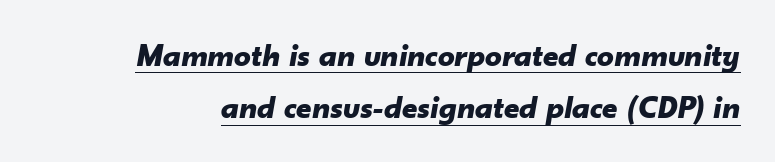
How heavy is the stroke? Heavy — this is a bold. Is this a fixed-width face? No — the glyphs have proportional, varying widths. Short note: letters normally spaced. What's the leading like? Ordinary, nothing unusual. There's an unmistakable incline to the writing here. What decoration does the sample have? An underline.
